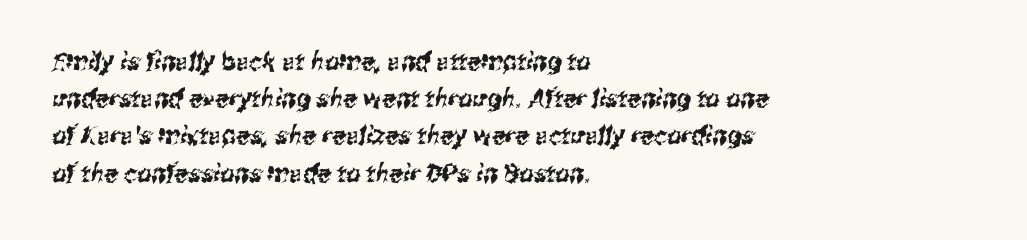
{"underline": "no", "align": "left", "line_spacing": "normal", "line_spacing_ratio": 1.49, "letter_spacing": "normal", "letter_spacing_em": 0.0, "glyph_px": 25}
